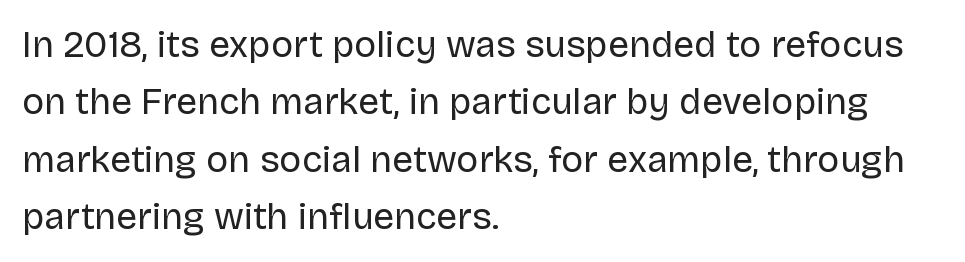
{"serif": "no", "italic": "no", "bold": "no", "weight": "regular", "width": "normal", "stroke_contrast": "low", "x_height": "large", "monospaced": "no", "underline": "no", "align": "left", "line_spacing": "normal", "line_spacing_ratio": 1.55, "letter_spacing": "normal", "letter_spacing_em": 0.0, "glyph_px": 37}
